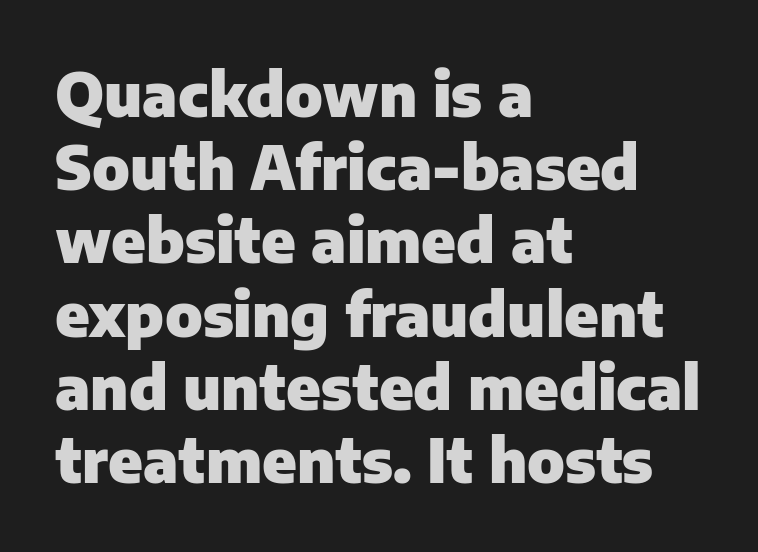
{"serif": "no", "italic": "no", "bold": "yes", "weight": "heavy", "width": "normal", "stroke_contrast": "low", "x_height": "medium", "monospaced": "no", "underline": "no", "align": "left", "line_spacing_ratio": 1.22, "letter_spacing": "normal", "letter_spacing_em": 0.0, "glyph_px": 60}
